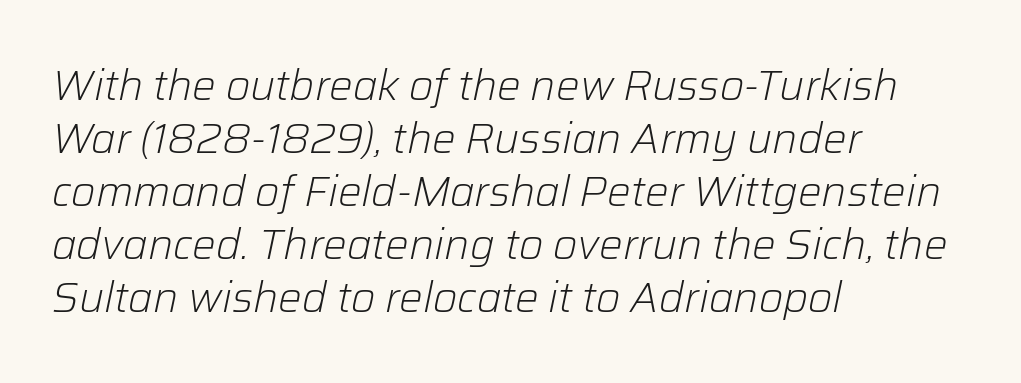
{"italic": "yes", "lean": "right", "slant_degrees": 12, "bold": "no", "weight": "light", "width": "normal", "stroke_contrast": "low", "x_height": "medium", "monospaced": "no", "underline": "no", "align": "left", "line_spacing": "normal", "line_spacing_ratio": 1.26, "letter_spacing": "normal", "letter_spacing_em": 0.0, "glyph_px": 42}
